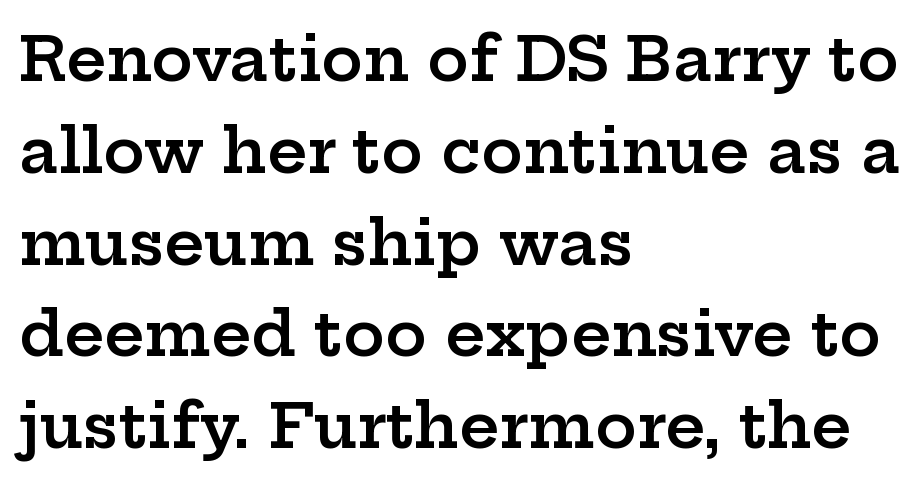
The lettering holds an erect, upright posture throughout. In terms of letterspacing, this is plain default setting. Alignment: flush left. Think of a printed novel: that variable character pitch is what you see here. The vertical gap from one line to the next is medium. Descender tails drop into unmarked territory.
